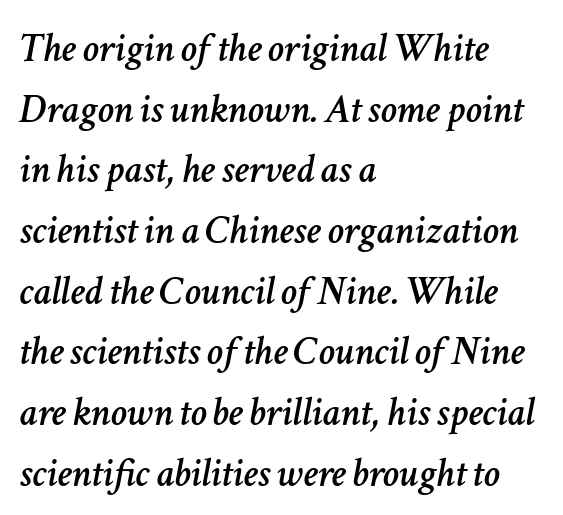
{"italic": "yes", "lean": "right", "slant_degrees": 11, "width": "normal", "stroke_contrast": "low", "x_height": "medium", "monospaced": "no", "underline": "no", "align": "left", "line_spacing": "normal", "line_spacing_ratio": 1.48, "letter_spacing": "normal", "letter_spacing_em": 0.0, "glyph_px": 41}
